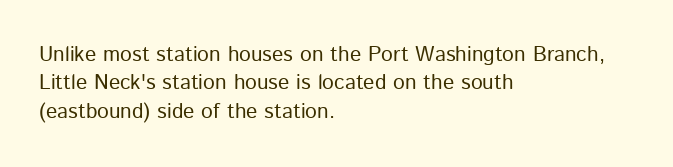
The image shows 21 px text type, upright; set left-aligned, normal line spacing (1.35x), normal letter spacing, not underlined.
